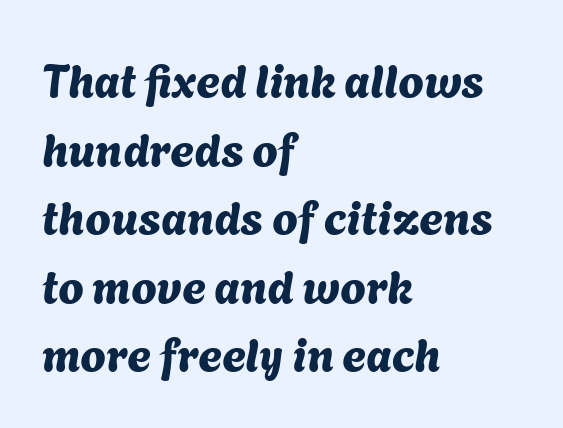
Q: Is the typeface a serif or a sans-serif typeface? A: Sans-serif.
Q: Is the text underlined? A: No.
Q: How is the paragraph aligned? A: Left-aligned.
Q: Is the spacing between letters normal or unusually wide? A: Normal.
Q: Is the spacing between lines tight, normal or loose? A: Normal.
Q: Width (condensed, normal, or wide)? A: Normal.
Q: Stroke contrast? A: Medium.
Q: x-height? A: Medium.
Q: Monospaced? A: No.
